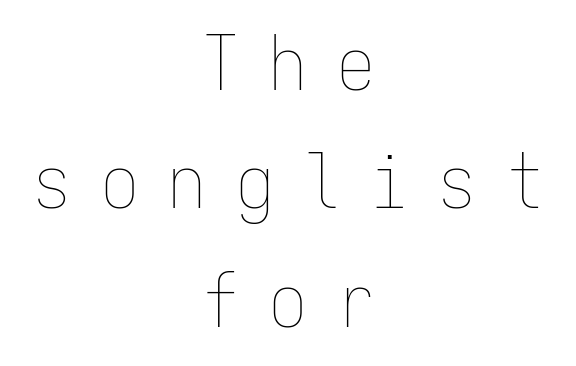
The passage shown has open, widely tracked lettering throughout. The lines sit at an ordinary, default distance from one another. The typesetting does not lean heavy: it is not bold. Bare-footed words on every line. Short and long lines alike share a common midpoint.
